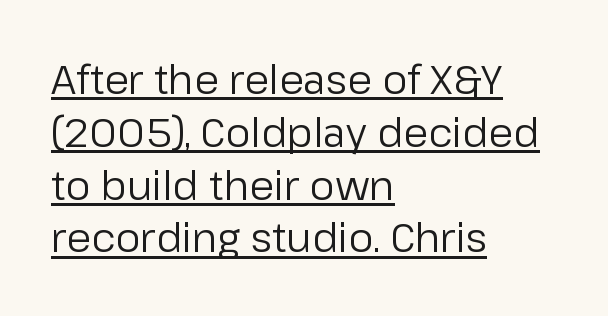
Q: Is the text bold? A: No.
Q: Is the text italic (slanted)? A: No, it is upright.
Q: Is the typeface a serif or a sans-serif typeface? A: Sans-serif.
Q: Is the text underlined? A: Yes.
Q: How is the paragraph aligned? A: Left-aligned.
Q: Is the spacing between letters normal or unusually wide? A: Normal.
Q: Is the spacing between lines tight, normal or loose? A: Normal.
Q: Width (condensed, normal, or wide)? A: Normal.
Q: Stroke contrast? A: Low.
Q: x-height? A: Medium.
Q: Monospaced? A: No.
